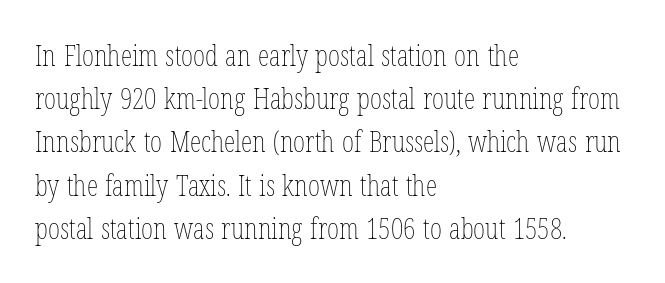
The rendering uses a moderate line-height, typical for paragraphs. The typesetter chose a ragged-right arrangement here. Proportional: the letters do not fall into vertical columns. The letterforms sit shoulder to shoulder at normal distance. The space directly below the letters is spotless.
